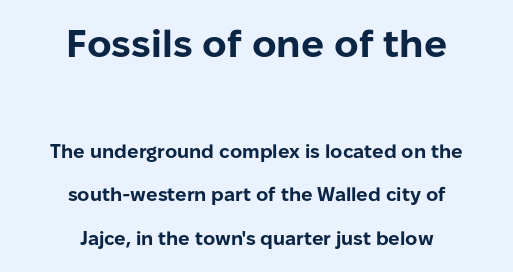
Q: Is the text bold? A: Yes.
Q: Is the text italic (slanted)? A: No, it is upright.
Q: Is the typeface a serif or a sans-serif typeface? A: Sans-serif.
Q: Is the text underlined? A: No.
Q: How is the paragraph aligned? A: Centered.
Q: Is the spacing between letters normal or unusually wide? A: Normal.
Q: Is the spacing between lines tight, normal or loose? A: Loose.
Q: Which block of text is set in a larger size, the first (top) or the second (bottom)? A: The first (top) one.
Q: Width (condensed, normal, or wide)? A: Normal.
Q: Stroke contrast? A: Low.
Q: x-height? A: Medium.
Q: Monospaced? A: No.
